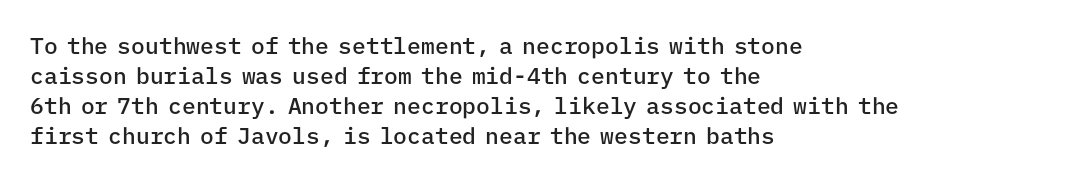
The image shows 23 px text type, upright; set left-aligned, normal line spacing (1.3x), normal letter spacing, not underlined.
